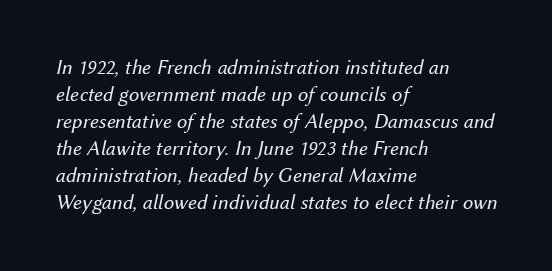
{"italic": "yes", "lean": "right", "slant_degrees": 12, "bold": "no", "underline": "no", "align": "left", "line_spacing": "normal", "line_spacing_ratio": 1.29, "letter_spacing": "normal", "letter_spacing_em": 0.0, "glyph_px": 21}
